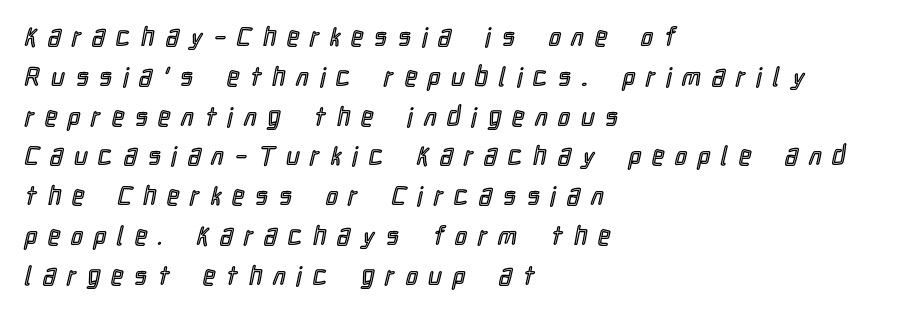
{"underline": "no", "align": "left", "line_spacing": "normal", "line_spacing_ratio": 1.53, "letter_spacing": "wide", "letter_spacing_em": 0.44, "glyph_px": 26}
